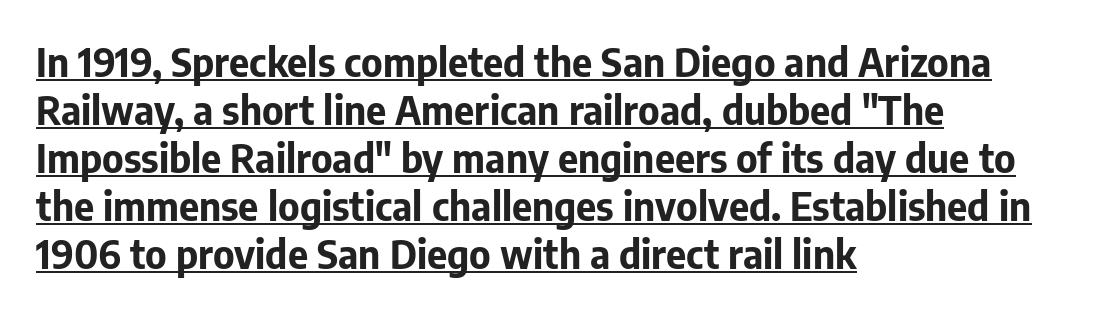
The image shows 39 px bold sans-serif type, upright; set left-aligned, line spacing 1.23x, normal letter spacing, underlined; low stroke contrast and a medium x-height.
